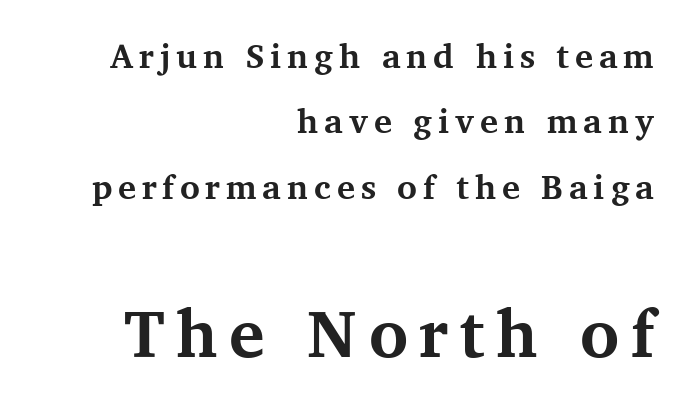
In terms of leading, this rendering errs on the spacious side. Compare the two chunks: the lower has the greater cap height. The rendering anchors every line to the right-hand side. Is there any slant? The stems are plumb. In terms of letterform style, serifs are clearly present.
